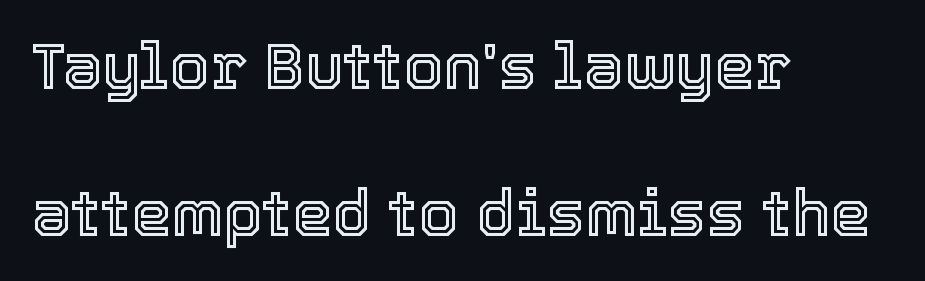
These lines are set flush left with a ragged right edge. Quick note: underline off. Looks like regular typesetting: each glyph gets only the width it needs. This rendering leaves character spacing at its baseline value. Ordinary non-slanted type is in use. You could fit nearly another row in the gap between these rows.
